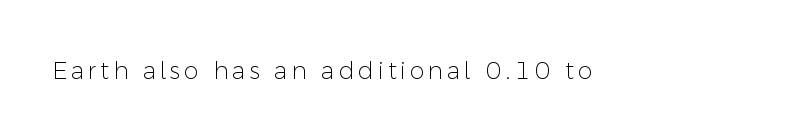
Q: Is the text bold? A: No.
Q: Is the text italic (slanted)? A: No, it is upright.
Q: Is the text underlined? A: No.
